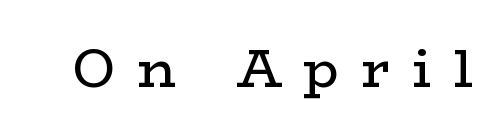
{"serif": "yes", "italic": "no", "bold": "no", "weight": "regular", "width": "wide", "stroke_contrast": "low", "x_height": "medium", "monospaced": "no", "underline": "no", "letter_spacing": "wide", "letter_spacing_em": 0.42, "glyph_px": 53}
